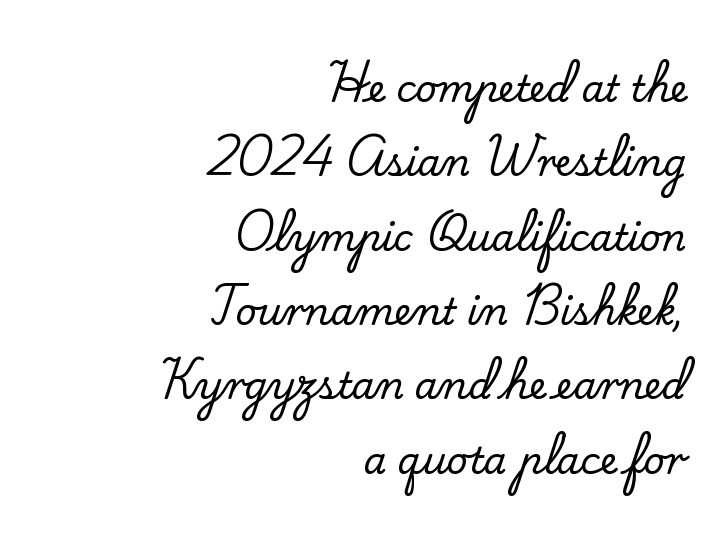
The image shows 37 px serif type; set right-aligned, loose line spacing (2.01x), normal letter spacing, not underlined; low stroke contrast and a small x-height.
